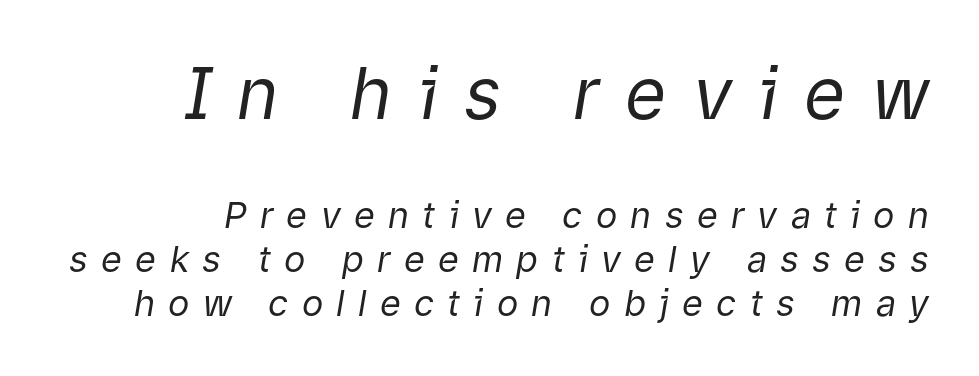
{"italic": "yes", "lean": "right", "slant_degrees": 9, "bold": "no", "weight": "regular", "width": "normal", "stroke_contrast": "low", "x_height": "medium", "monospaced": "no", "underline": "no", "align": "right", "line_spacing_ratio": 1.22, "letter_spacing": "wide", "letter_spacing_em": 0.37, "larger_block": "first", "size_ratio": 1.97, "glyph_px": 71}
